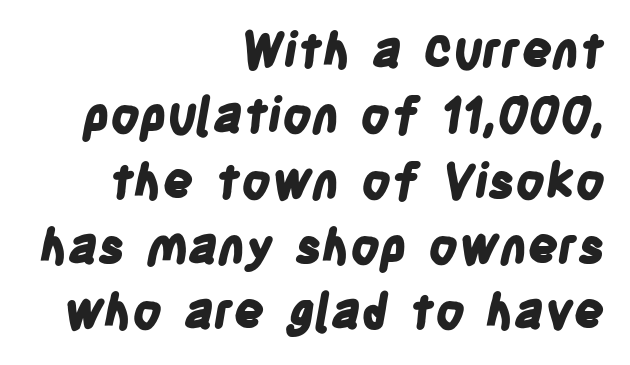
Q: Is the text bold? A: Yes.
Q: Is the typeface a serif or a sans-serif typeface? A: Sans-serif.
Q: Is the text underlined? A: No.
Q: How is the paragraph aligned? A: Right-aligned.
Q: Is the spacing between letters normal or unusually wide? A: Normal.
Q: Is the spacing between lines tight, normal or loose? A: Normal.
Q: Width (condensed, normal, or wide)? A: Condensed.
Q: Stroke contrast? A: Low.
Q: x-height? A: Large.
Q: Monospaced? A: No.
